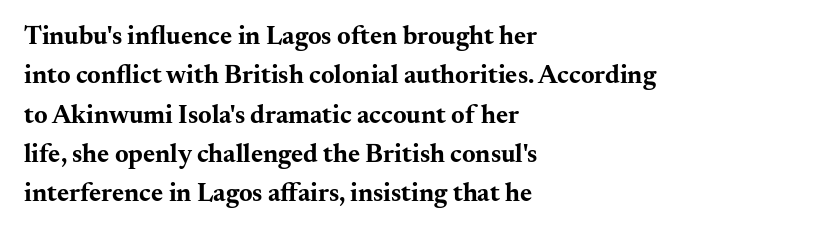
{"italic": "no", "bold": "yes", "underline": "no", "align": "left", "line_spacing": "normal", "line_spacing_ratio": 1.51, "letter_spacing": "normal", "letter_spacing_em": 0.0, "glyph_px": 26}
